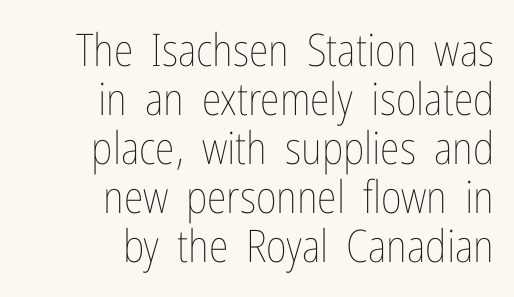
Beneath every word, the page is bare. Default kerning and tracking; the words read as compact shapes. The letters look calm and open, with moderate or lighter stems. These lines stack with their right ends in a neat column. The letters advance in unequal steps, a hallmark of proportional type. The vertical gap from one line to the next is small.
